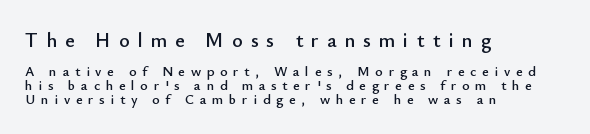
The image shows 20 px text type, upright; set left-aligned, tight line spacing (0.99x), unusually wide letter spacing (+0.41 em), not underlined; the first (top) block is 1.43x larger.
